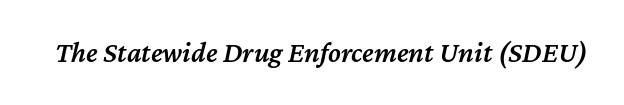
{"italic": "yes", "lean": "right", "slant_degrees": 12, "bold": "semi", "weight": "semibold", "width": "normal", "stroke_contrast": "medium", "x_height": "medium", "monospaced": "no", "underline": "no", "letter_spacing": "normal", "letter_spacing_em": 0.0, "glyph_px": 29}
